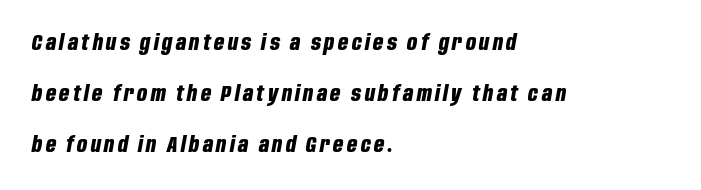
The image shows 22 px bold type, italic (leaning right); set left-aligned, loose line spacing (2.31x), not underlined.
